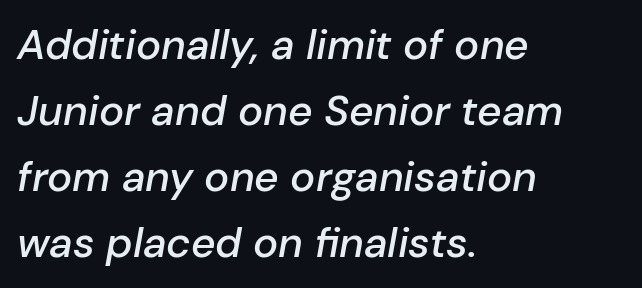
The image shows 42 px semibold type, italic (leaning right); set left-aligned, normal line spacing (1.57x), normal letter spacing, not underlined; low stroke contrast and a medium x-height.
